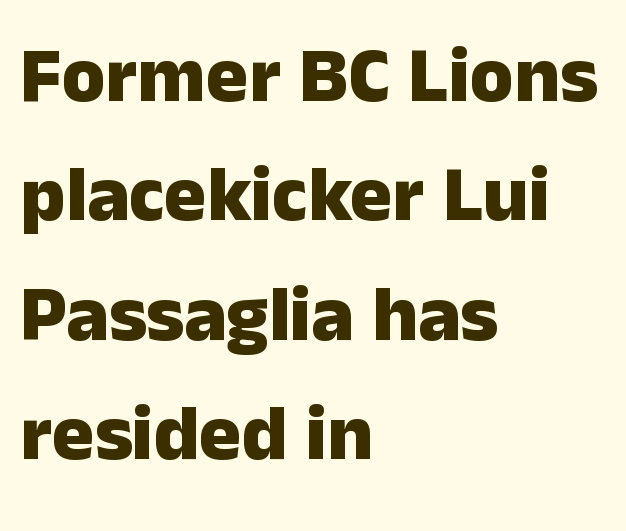
Q: Is the text bold? A: Yes.
Q: Is the text italic (slanted)? A: No, it is upright.
Q: Is the typeface a serif or a sans-serif typeface? A: Sans-serif.
Q: Is the text underlined? A: No.
Q: How is the paragraph aligned? A: Left-aligned.
Q: Is the spacing between letters normal or unusually wide? A: Normal.
Q: Is the spacing between lines tight, normal or loose? A: Normal.
Q: Width (condensed, normal, or wide)? A: Normal.
Q: Stroke contrast? A: Low.
Q: x-height? A: Medium.
Q: Monospaced? A: No.
